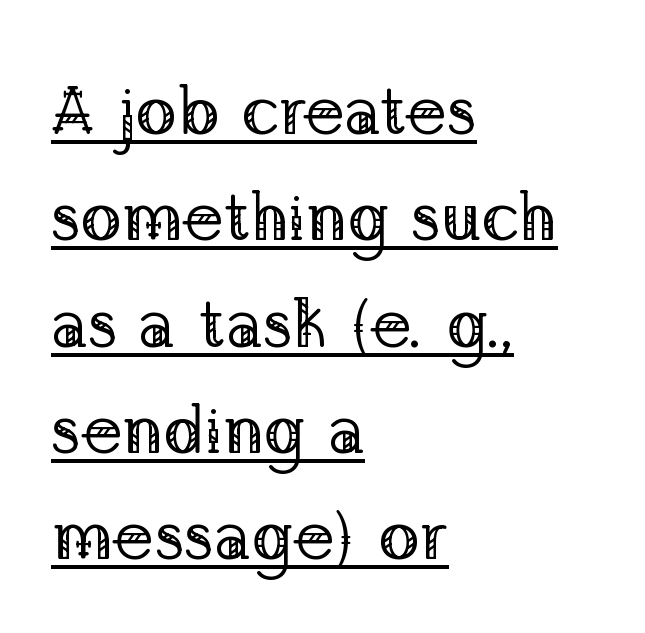
The image shows 69 px regular-weight serif type, upright; set left-aligned, normal line spacing (1.54x), normal letter spacing, underlined; low stroke contrast and a medium x-height.
